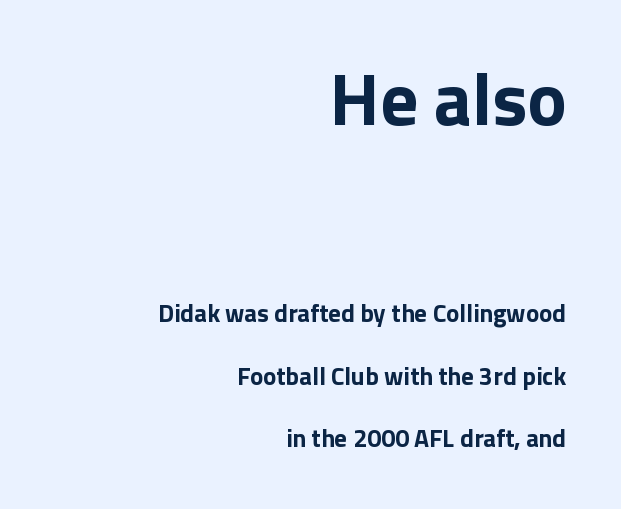
The image shows 74 px bold sans-serif type, upright; set right-aligned, loose line spacing (2.49x), normal letter spacing, not underlined; the first (top) block is 2.96x larger; low stroke contrast and a medium x-height.
